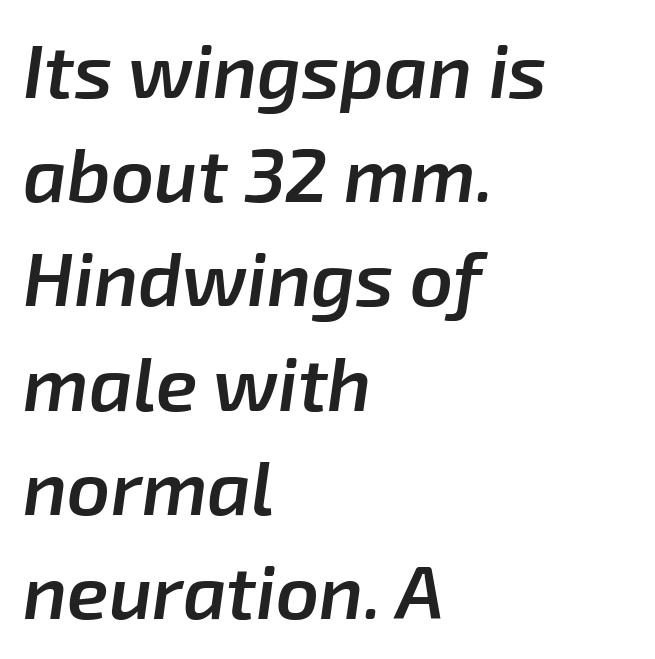
The image shows 75 px semibold type, italic (leaning right); set left-aligned, normal line spacing (1.39x), normal letter spacing, not underlined; low stroke contrast and a medium x-height.
